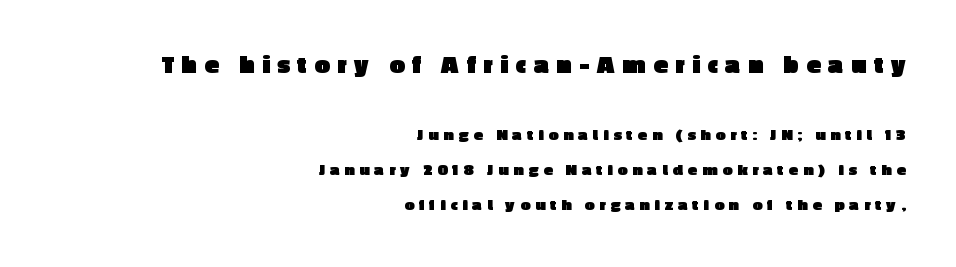
The image shows 26 px bold type, upright; set right-aligned, loose line spacing (2.06x), unusually wide letter spacing (+0.31 em), not underlined; the first (top) block is 1.53x larger.
